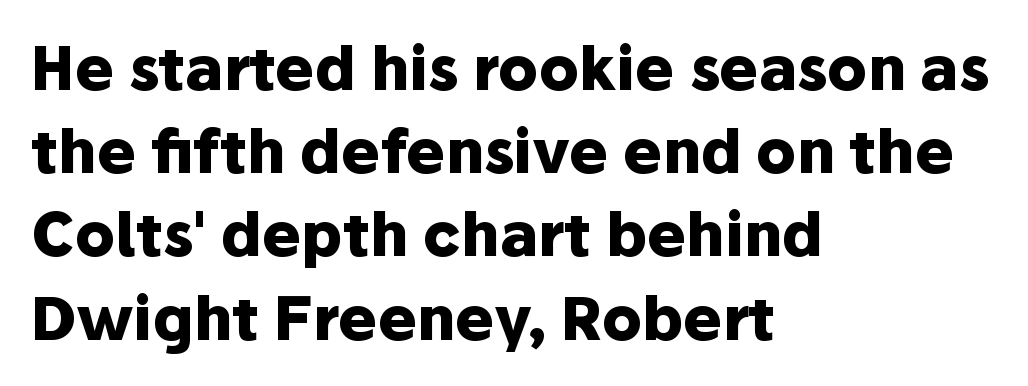
Left-aligned paragraph, ragged on the right. A dark, heavy texture on the line: the type is bold. The leading is moderate, giving the passage an even texture. The type is set solid horizontally, with unmodified tracking. Character widths vary here, with narrow letters taking less room than wide ones.
